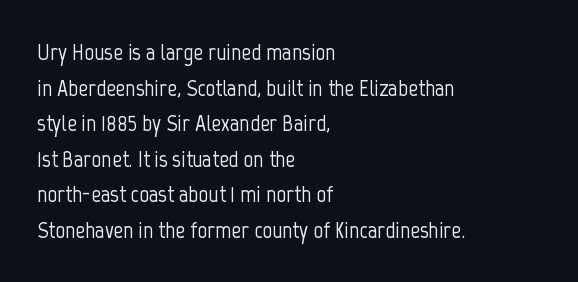
The image shows 24 px text type, upright; set left-aligned, normal line spacing (1.48x), normal letter spacing, not underlined.
